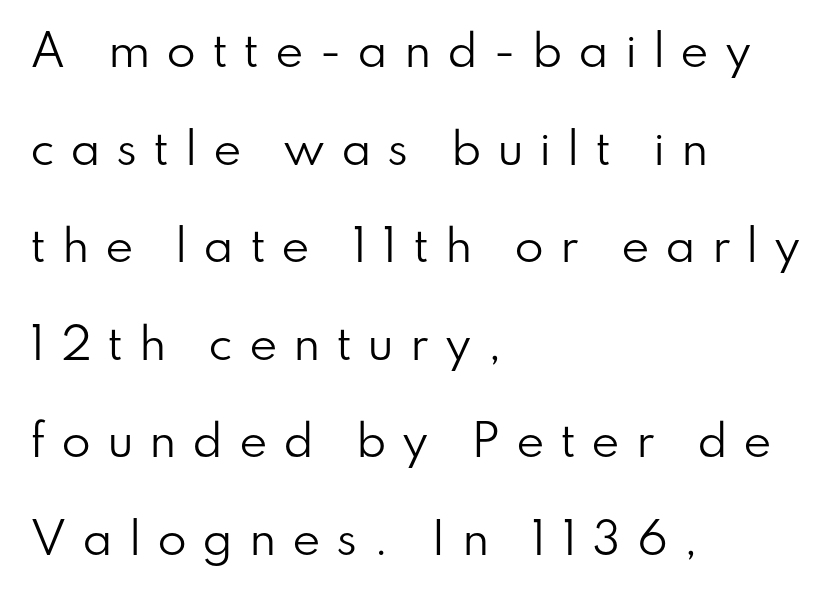
Observe the wide spacing: letters keep a clear distance from each other. Loosely led — the rows are spread out. The zone under the glyphs is completely vacant. The rendering anchors every line to the left-hand side. Notice how the stems are strictly vertical — no italics here. The cut favours lightness, reaching ordinary text weight at its darkest.
